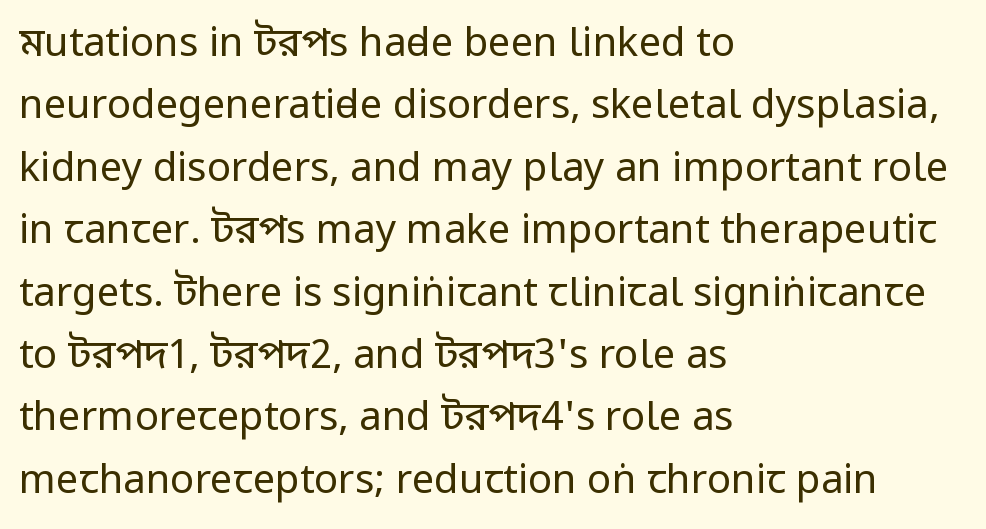
{"serif": "no", "italic": "no", "bold": "no", "weight": "regular", "width": "condensed", "stroke_contrast": "low", "x_height": "large", "monospaced": "no", "underline": "no", "align": "left", "line_spacing": "normal", "line_spacing_ratio": 1.56, "letter_spacing": "normal", "letter_spacing_em": 0.0, "glyph_px": 40}
